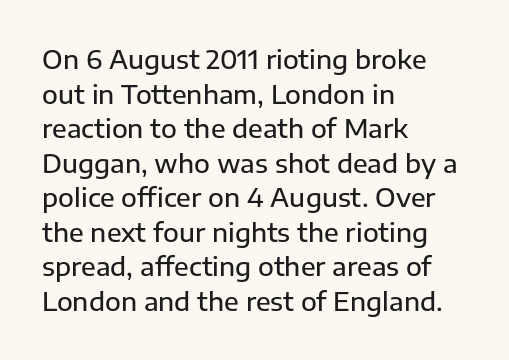
Reading down the block, your eye returns to a fixed left position each line. The line-height multiplier appears to be the usual default. Anything drawn beneath the words? Only blank space. Nope, not italic — everything's standing straight. No extra tracking has been applied to these lines.
